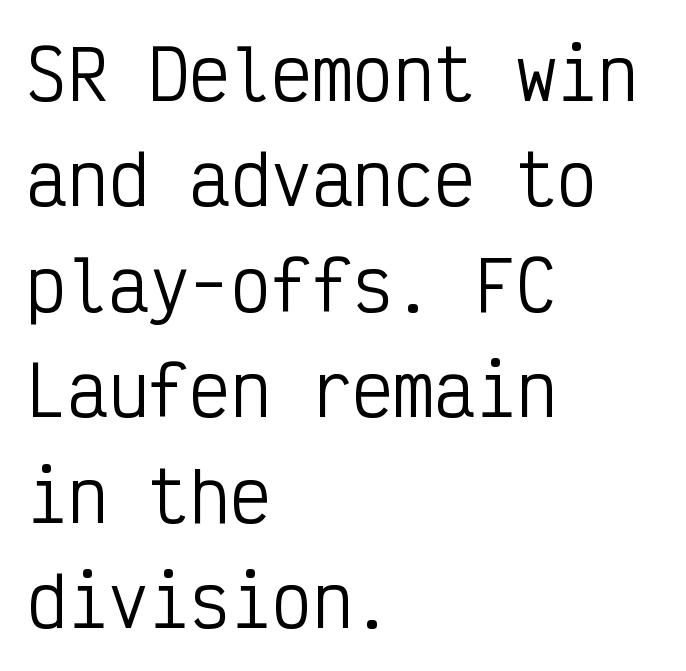
The image shows 68 px regular-weight, condensed sans-serif type, upright, monospaced; set left-aligned, normal line spacing (1.55x), normal letter spacing, not underlined; low stroke contrast and a medium x-height.
